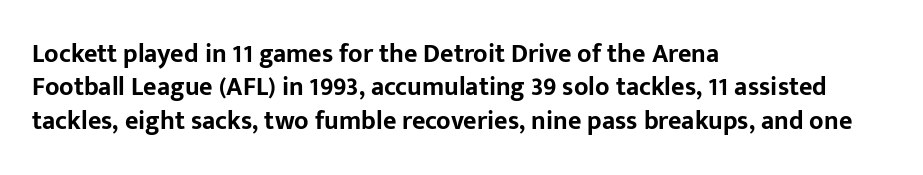
Q: Is the text bold? A: Yes.
Q: Is the text italic (slanted)? A: No, it is upright.
Q: Is the text underlined? A: No.
Q: How is the paragraph aligned? A: Left-aligned.
Q: Is the spacing between letters normal or unusually wide? A: Normal.
Q: Is the spacing between lines tight, normal or loose? A: Normal.
